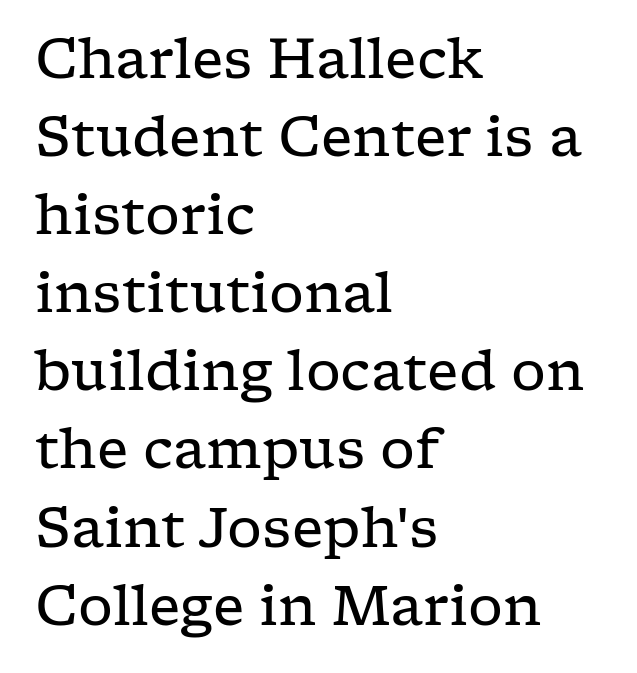
{"serif": "yes", "italic": "no", "bold": "no", "weight": "regular", "width": "wide", "stroke_contrast": "low", "x_height": "medium", "monospaced": "no", "underline": "no", "align": "left", "line_spacing": "normal", "line_spacing_ratio": 1.42, "letter_spacing": "normal", "letter_spacing_em": 0.0, "glyph_px": 55}
